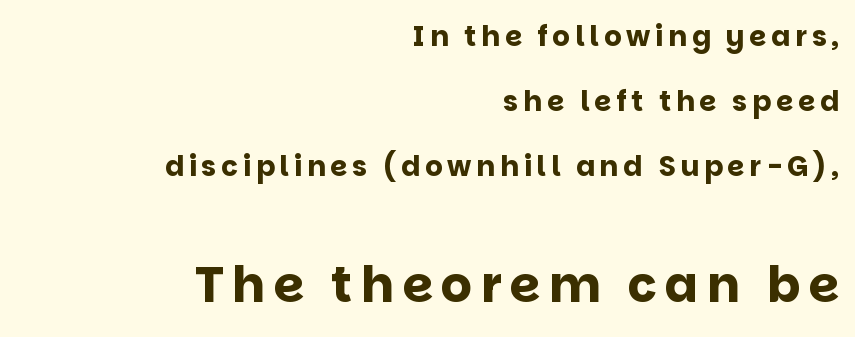
{"serif": "no", "italic": "no", "bold": "yes", "weight": "bold", "width": "normal", "stroke_contrast": "low", "x_height": "large", "monospaced": "no", "underline": "no", "align": "right", "line_spacing": "loose", "line_spacing_ratio": 2.32, "larger_block": "second", "size_ratio": 1.75, "glyph_px": 49}
